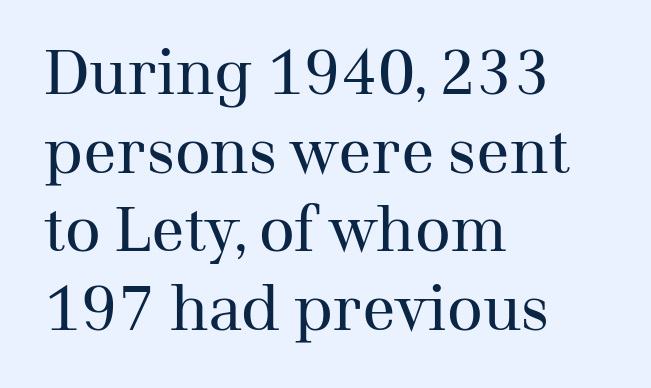
The image shows 62 px regular-weight serif type, upright; set left-aligned, normal line spacing (1.27x), normal letter spacing, not underlined; medium stroke contrast and a medium x-height.
